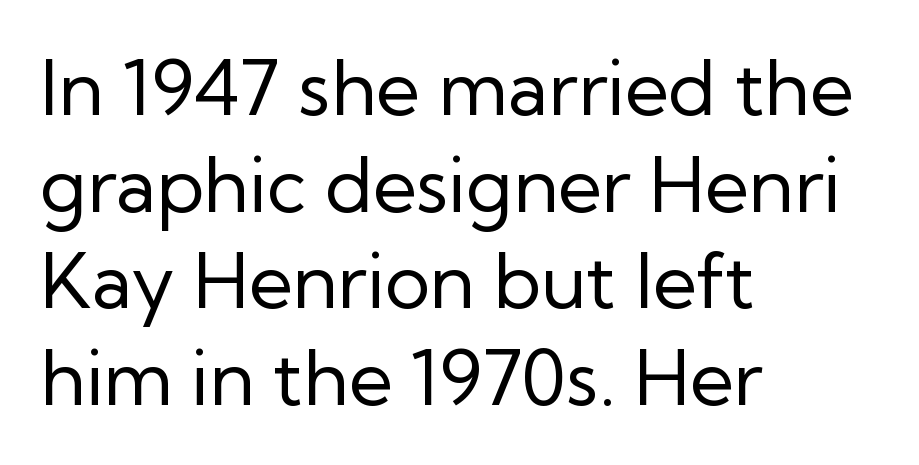
The image shows 76 px regular-weight sans-serif type, upright; set left-aligned, normal line spacing (1.27x), normal letter spacing, not underlined; low stroke contrast and a medium x-height.
